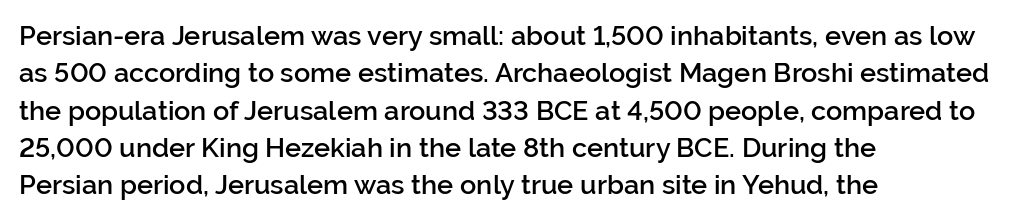
Rendered with straight, roman letterforms. This is moderately heavy type, rendered in semibold. Unmarked baselines from the first word to the last. If you measured baseline to baseline, you'd find a middling distance. Each word holds together tightly as a unit, with standard inter-letter gaps. Teacher's note: observe the even left margin — that is flush-left alignment.
